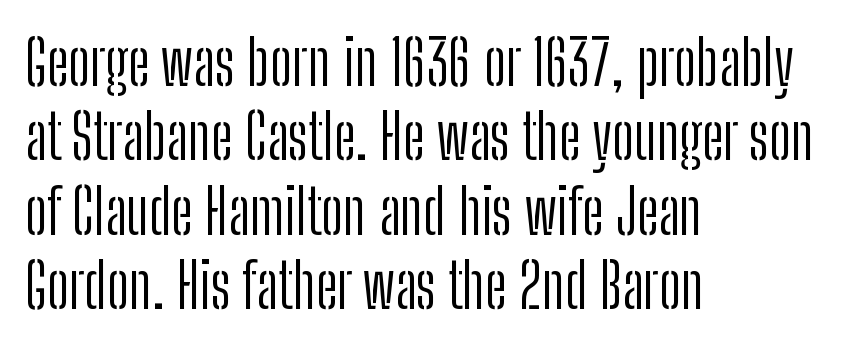
The image shows 62 px light, condensed sans-serif type, upright; set left-aligned, line spacing 1.2x, normal letter spacing, not underlined; low stroke contrast and a medium x-height.
